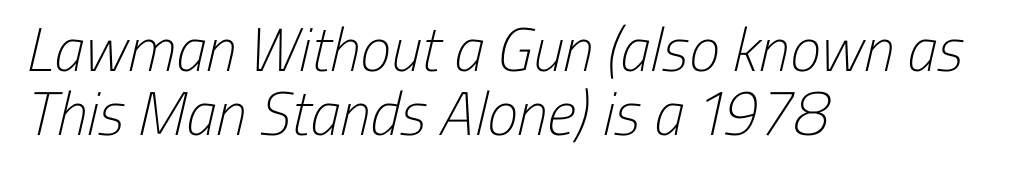
This sample has the flowing, uneven cadence of proportional lettering. Summary of vertical rhythm: compact, with narrow interline spacing. Serifs: no, the terminals of the letterforms are clean. Plain, unruled lines of type. Spacing between characters is what you'd get straight out of the box.
